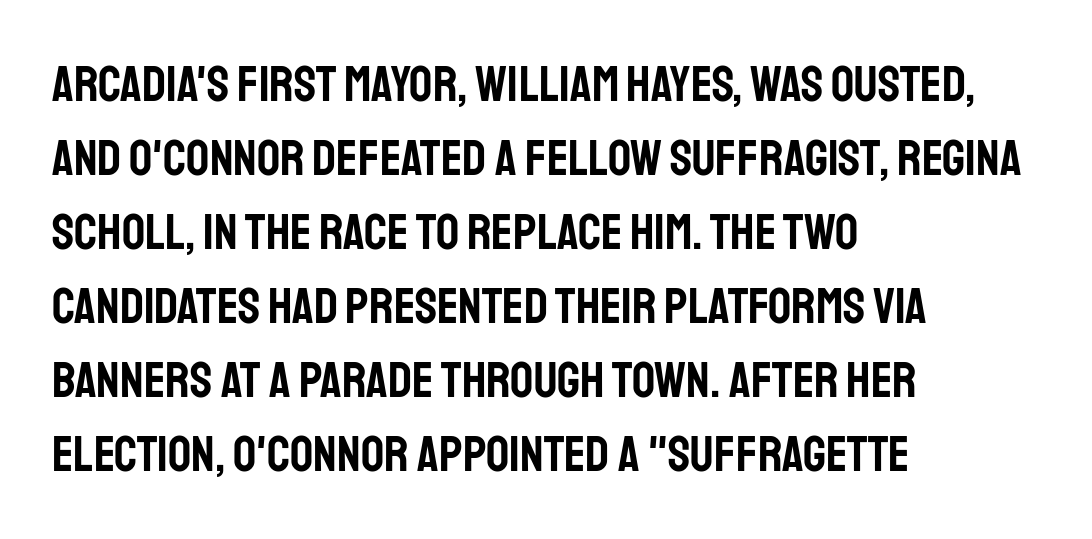
The face used here is proportionally spaced, like ordinary book or web type. The leading is moderate, giving the passage an even texture. The setting favours the left margin, as ordinary paragraphs usually do. The type family on display is of the sans-serif kind.
